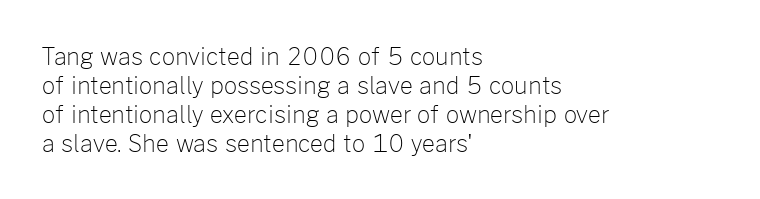
The image shows 23 px text type, upright; set left-aligned, normal line spacing (1.26x), normal letter spacing, not underlined.
